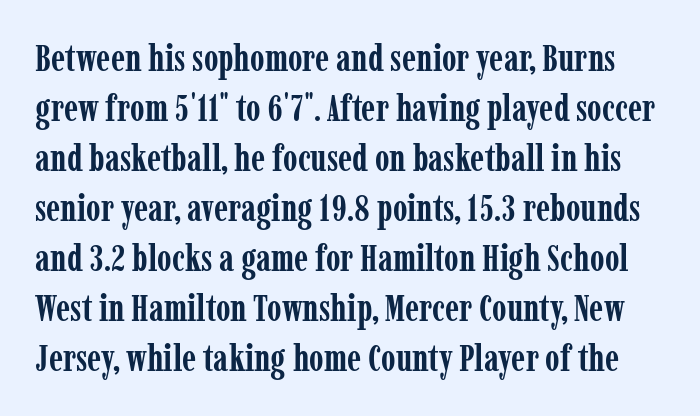
Q: Is the text bold? A: Yes.
Q: Is the text italic (slanted)? A: No, it is upright.
Q: Is the typeface a serif or a sans-serif typeface? A: Serif.
Q: Is the text underlined? A: No.
Q: Is the spacing between letters normal or unusually wide? A: Normal.
Q: Is the spacing between lines tight, normal or loose? A: Normal.
Q: Width (condensed, normal, or wide)? A: Condensed.
Q: Stroke contrast? A: Low.
Q: x-height? A: Medium.
Q: Monospaced? A: No.
